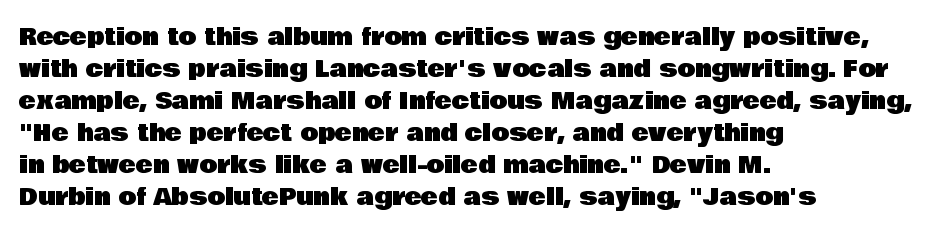
These lines are set flush left with a ragged right edge. Nope, not italic — everything's standing straight. Observe the ordinary spacing: letters are neighbours, not strangers. Vertically, the passage feels balanced, rows spaced as you'd expect. Has an underline been added? It has not.
